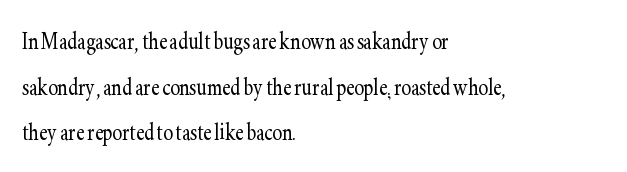
The image shows 29 px light, condensed serif type, upright; set left-aligned, normal line spacing (1.57x), normal letter spacing, not underlined; low stroke contrast and a small x-height.
